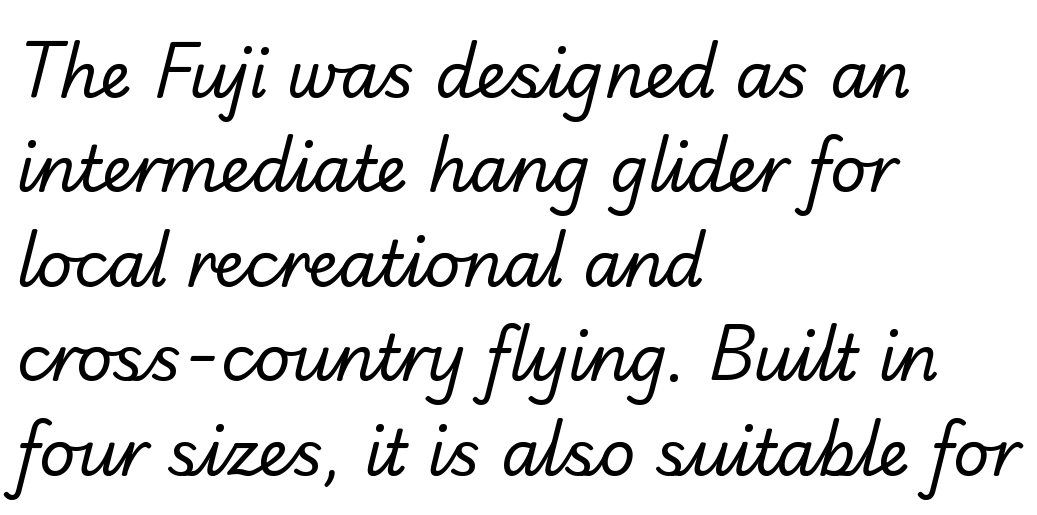
Q: Is the text bold? A: No.
Q: Is the typeface a serif or a sans-serif typeface? A: Sans-serif.
Q: Is the text underlined? A: No.
Q: How is the paragraph aligned? A: Left-aligned.
Q: Is the spacing between letters normal or unusually wide? A: Normal.
Q: Is the spacing between lines tight, normal or loose? A: Normal.
Q: Width (condensed, normal, or wide)? A: Normal.
Q: Stroke contrast? A: Low.
Q: x-height? A: Small.
Q: Monospaced? A: No.
